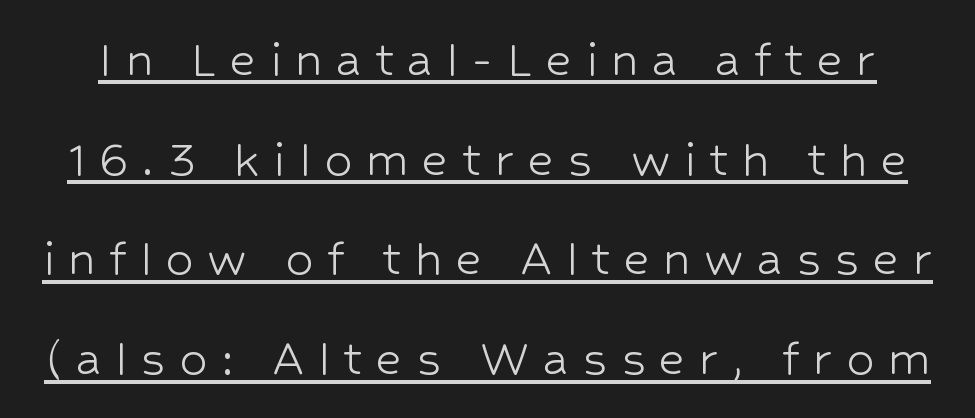
{"serif": "no", "italic": "no", "bold": "no", "weight": "light", "width": "normal", "stroke_contrast": "low", "x_height": "medium", "monospaced": "no", "underline": "yes", "line_spacing_ratio": 1.78, "letter_spacing": "wide", "letter_spacing_em": 0.24, "glyph_px": 56}
